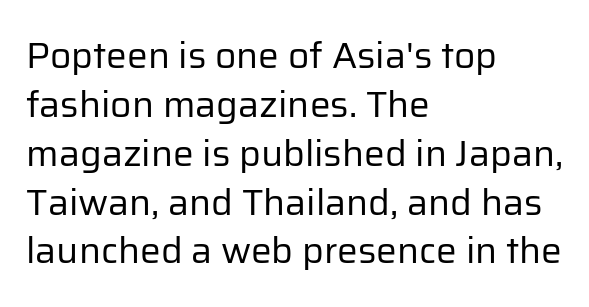
The image shows 37 px regular-weight sans-serif type, upright; set left-aligned, normal line spacing (1.32x), normal letter spacing, not underlined; low stroke contrast and a medium x-height.
